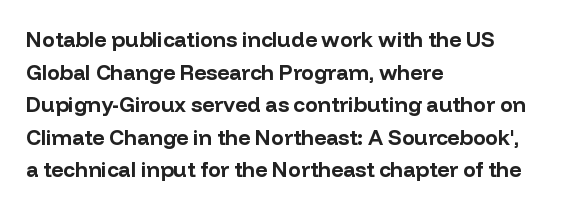
The rendering anchors every line to the left-hand side. In terms of posture, this sample is upright. This sample uses plain, unmodified letter spacing. The gap between lines stays unmarked.
